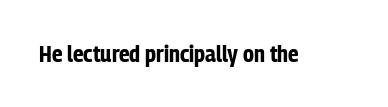
Q: Is the text bold? A: Yes.
Q: Is the text italic (slanted)? A: No, it is upright.
Q: Is the text underlined? A: No.
Q: Is the spacing between letters normal or unusually wide? A: Normal.
